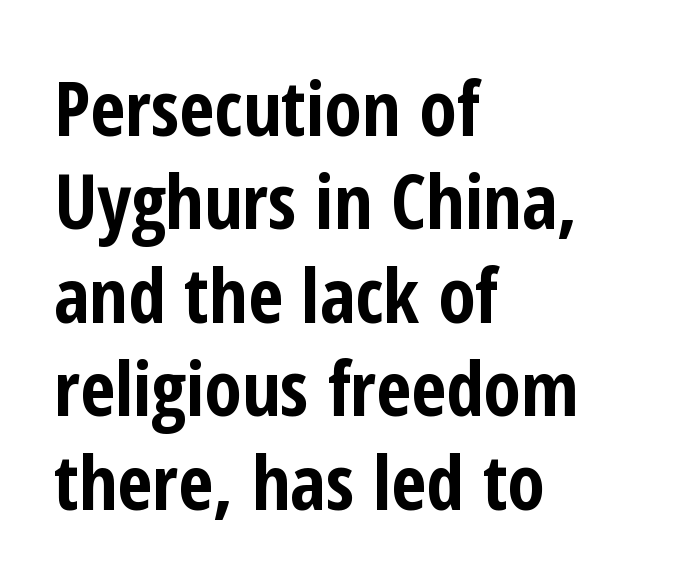
The image shows 76 px bold, condensed sans-serif type, upright; set left-aligned, line spacing 1.23x, normal letter spacing, not underlined; low stroke contrast and a medium x-height.
